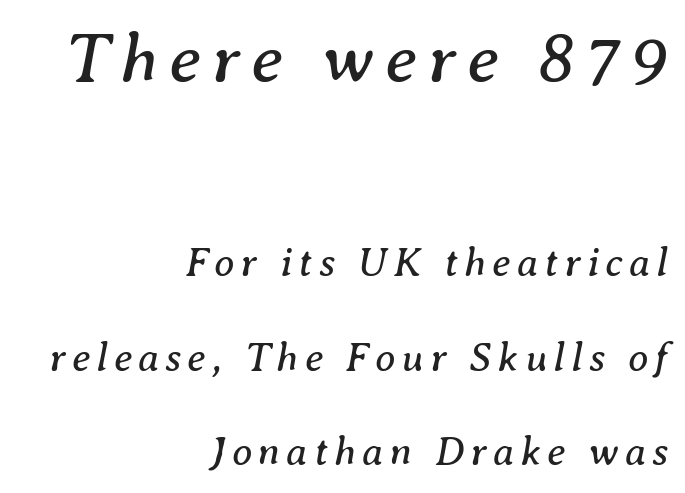
{"serif": "yes", "italic": "yes", "lean": "right", "slant_degrees": 8, "bold": "no", "weight": "regular", "width": "normal", "stroke_contrast": "medium", "x_height": "medium", "monospaced": "no", "underline": "no", "align": "right", "line_spacing": "loose", "line_spacing_ratio": 2.31, "larger_block": "first", "size_ratio": 1.73, "glyph_px": 71}
